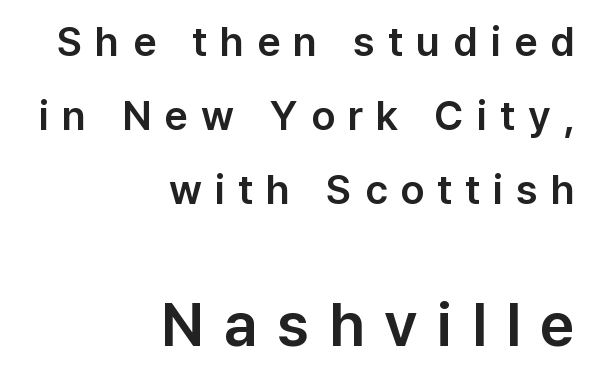
The text was rendered using a sans face with plain stroke endings. Honestly, there is no underline to notice here at all. Someone cranked the tracking dial way up on this one. The passage shown begins with its smaller block and ends with its larger one. The lettering stays uniformly vertical, giving the passage a roman look. All the whitespace from short lines collects on the left.
